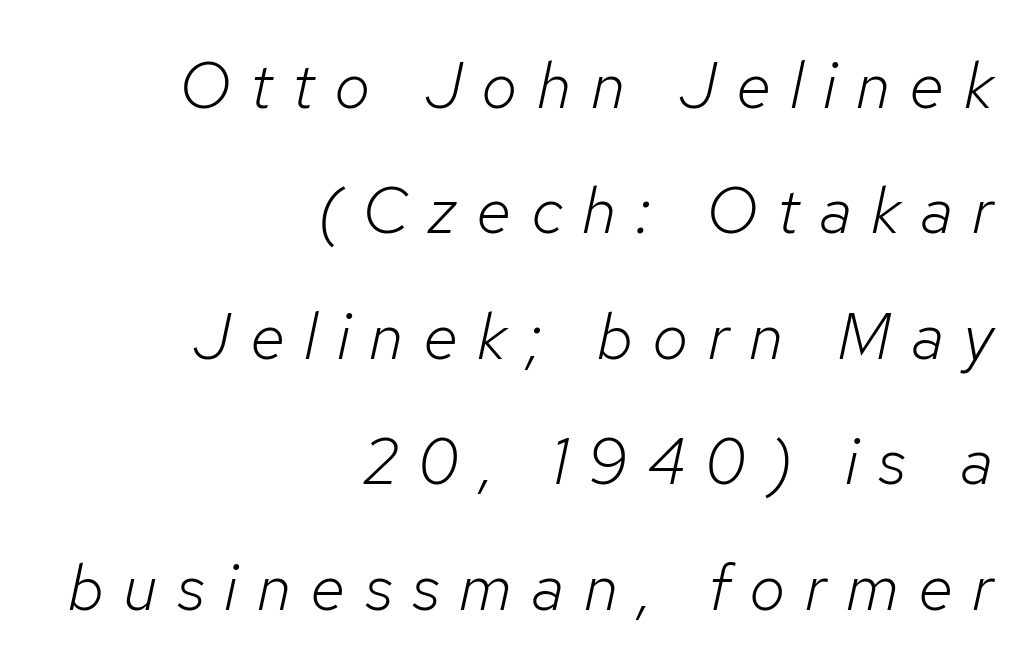
The image shows 65 px light type, italic (leaning right); set right-aligned, loose line spacing (1.93x), unusually wide letter spacing (+0.3 em), not underlined; low stroke contrast and a medium x-height.
